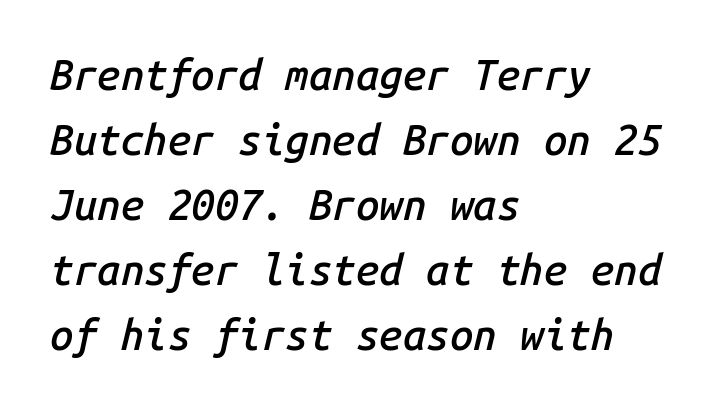
The image shows 42 px semibold type, italic (leaning right), monospaced; set left-aligned, normal line spacing (1.55x), normal letter spacing, not underlined; low stroke contrast and a medium x-height.
